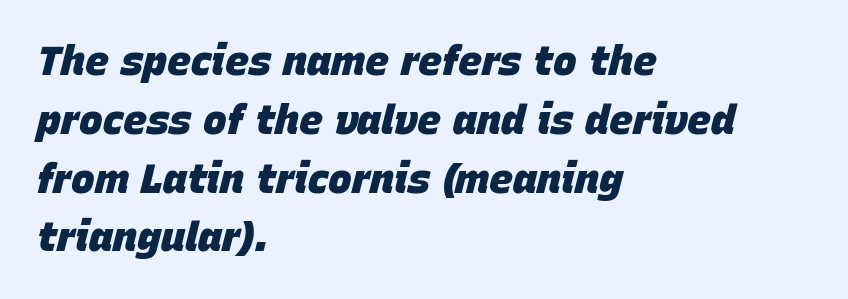
The foot of each line stays bare and open. The glyphs have the mass of a bold cut. Regarding leading, the lines here are spaced in the standard way. The letters advance in unequal steps, a hallmark of proportional type.
